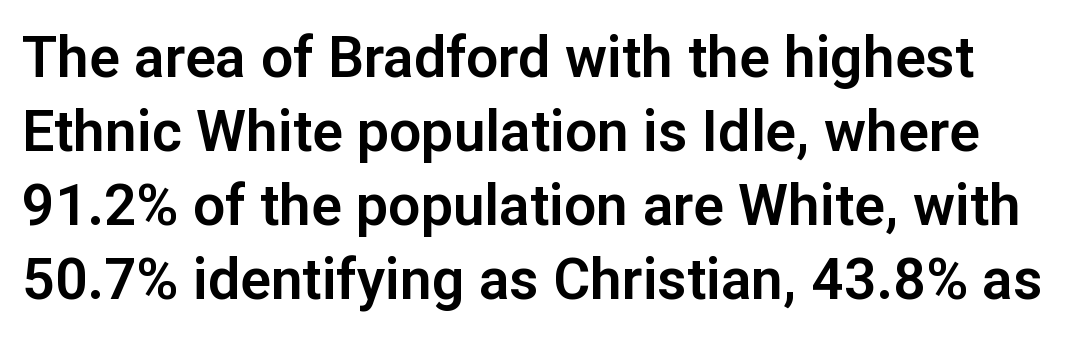
{"serif": "no", "italic": "no", "width": "normal", "stroke_contrast": "low", "x_height": "medium", "monospaced": "no", "underline": "no", "line_spacing": "normal", "line_spacing_ratio": 1.3, "letter_spacing": "normal", "letter_spacing_em": 0.0, "glyph_px": 57}
